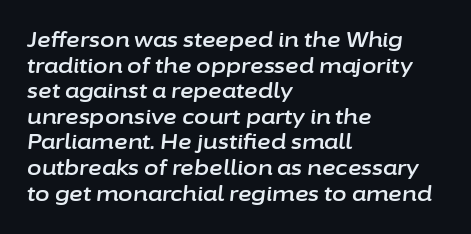
Q: Is the text italic (slanted)? A: Yes, it leans right by about 6 degrees.
Q: Is the text underlined? A: No.
Q: How is the paragraph aligned? A: Left-aligned.
Q: Is the spacing between letters normal or unusually wide? A: Normal.
